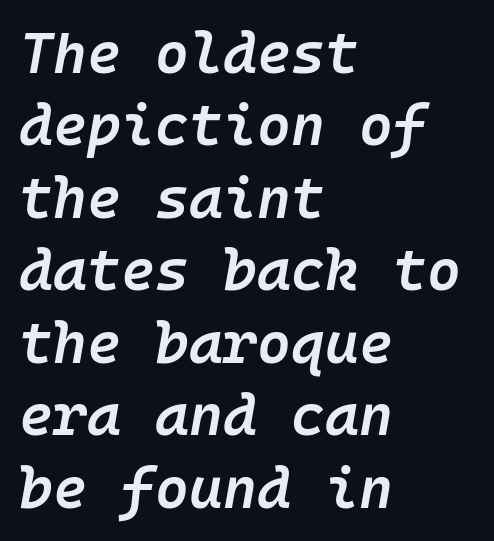
Tall strokes in this sample are angled rather than plumb. The zone under the glyphs is completely vacant. The letters sit at their default tracking, neither squeezed nor spread. Successive baselines arrive at the customary interval. Compared with a centered layout, this one pins lines to the left instead. Slightly chunky letters — semibold, I'd say, not full bold.
